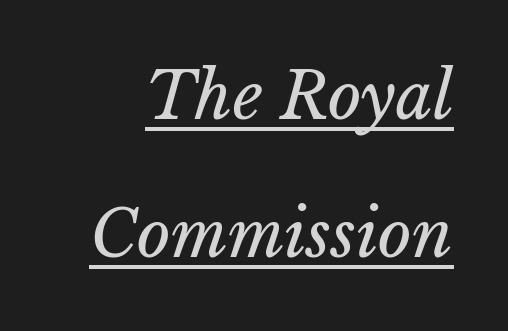
Q: Is the text bold? A: No.
Q: Is the text underlined? A: Yes.
Q: Is the spacing between letters normal or unusually wide? A: Normal.
Q: Is the spacing between lines tight, normal or loose? A: Loose.
Q: Width (condensed, normal, or wide)? A: Normal.
Q: Stroke contrast? A: Low.
Q: x-height? A: Medium.
Q: Monospaced? A: No.
